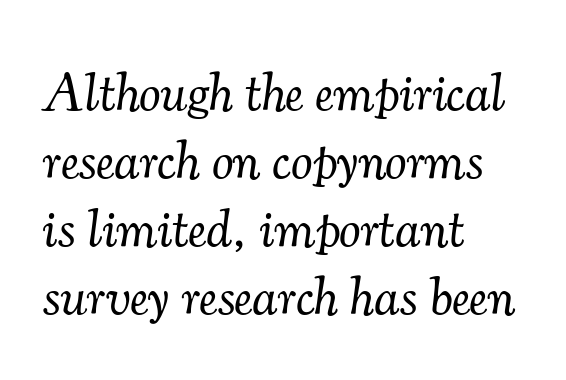
Q: Is the text bold? A: No.
Q: Is the text italic (slanted)? A: Yes, it leans right by about 7 degrees.
Q: Is the typeface a serif or a sans-serif typeface? A: Serif.
Q: Is the text underlined? A: No.
Q: How is the paragraph aligned? A: Left-aligned.
Q: Is the spacing between letters normal or unusually wide? A: Normal.
Q: Is the spacing between lines tight, normal or loose? A: Normal.
Q: Width (condensed, normal, or wide)? A: Normal.
Q: Stroke contrast? A: Medium.
Q: x-height? A: Small.
Q: Monospaced? A: No.
